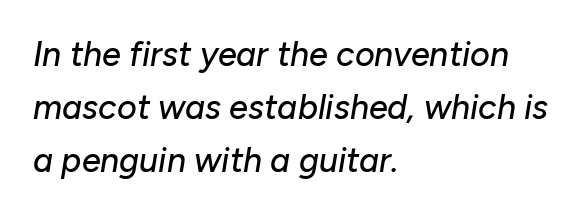
Which margin do the lines hug? The left one — the right edge is uneven. Does extra space separate the letters? No, they use regular spacing. Clear beneath every line of the passage. Think of a printed novel: that variable character pitch is what you see here. It's the slanting kind of type.
